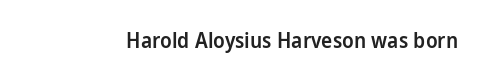
Typesetter's note: demi weight, one step under bold. The specimen omits any rule beneath the text block's lines. Is there any slant? The stems are plumb. Does extra space separate the letters? No, they use regular spacing.
